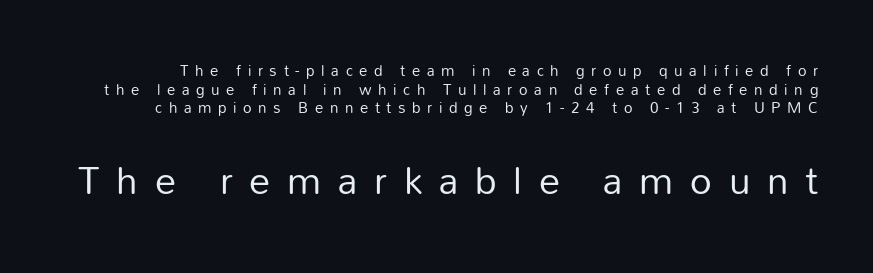
{"serif": "no", "italic": "no", "bold": "no", "weight": "regular", "width": "normal", "stroke_contrast": "low", "x_height": "medium", "monospaced": "no", "underline": "no", "line_spacing_ratio": 1.24, "letter_spacing": "wide", "letter_spacing_em": 0.44, "larger_block": "second", "size_ratio": 2.53, "glyph_px": 38}
